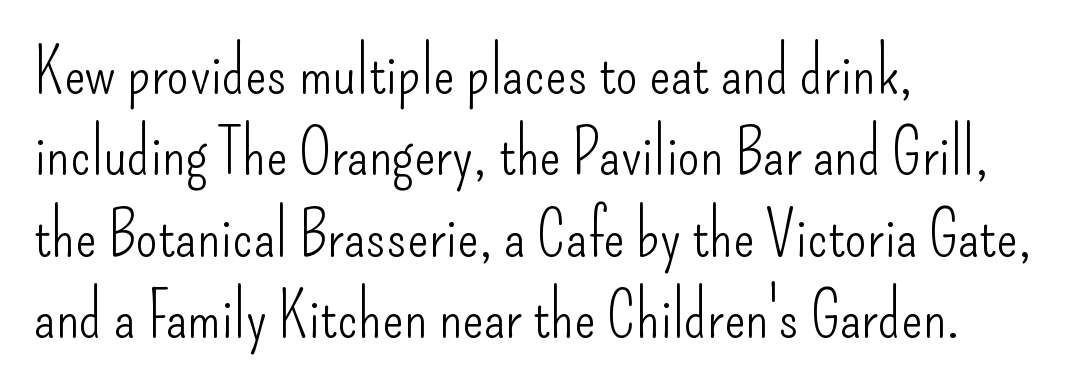
Q: Is the text bold? A: No.
Q: Is the text italic (slanted)? A: No, it is upright.
Q: Is the typeface a serif or a sans-serif typeface? A: Sans-serif.
Q: Is the text underlined? A: No.
Q: How is the paragraph aligned? A: Left-aligned.
Q: Is the spacing between letters normal or unusually wide? A: Normal.
Q: Is the spacing between lines tight, normal or loose? A: Normal.
Q: Width (condensed, normal, or wide)? A: Condensed.
Q: Stroke contrast? A: Low.
Q: x-height? A: Small.
Q: Monospaced? A: No.
